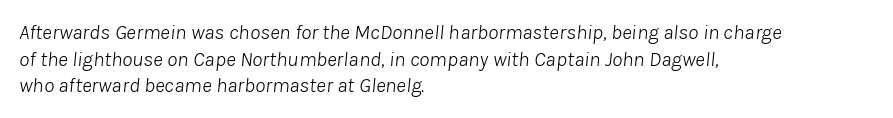
The image shows 21 px text type, italic (leaning right); set left-aligned, normal line spacing (1.27x), normal letter spacing, not underlined.
